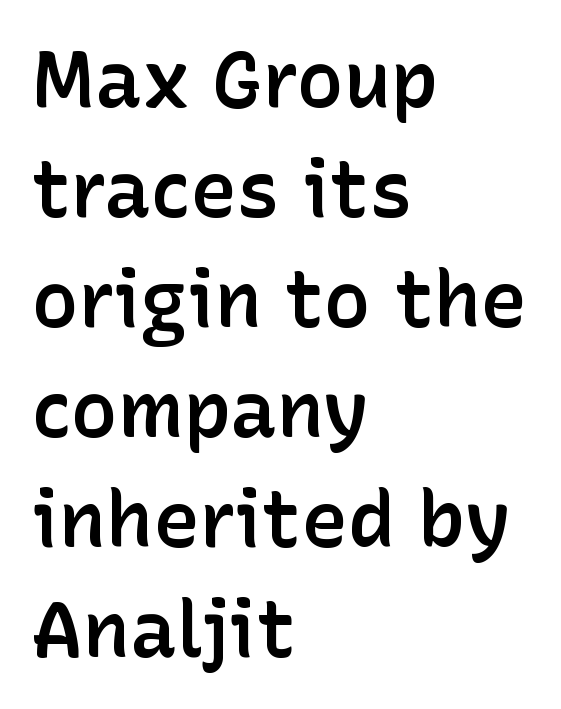
Glyph-to-glyph distance matches everyday printed text. Compared with an ordinary text face, these strokes are moderately heavier — a semibold. Teacher's note: observe the even left margin — that is flush-left alignment. The letters carry no serifs — their stems end cleanly without finishing strokes. Think of a printed novel: that variable character pitch is what you see here. A normal amount of white space separates one row of letters from the next.
